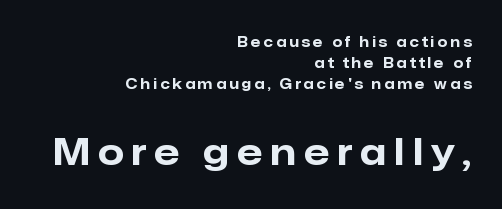
The emphasis by scale lands on block number two, below. Line spacing here is normal. The typesetter chose a ragged-left arrangement here. Here the designer chose a conventional face with non-uniform glyph widths. Unmarked baselines from the first word to the last. Check where the strokes stop: nothing finishes them off — pure sans.
